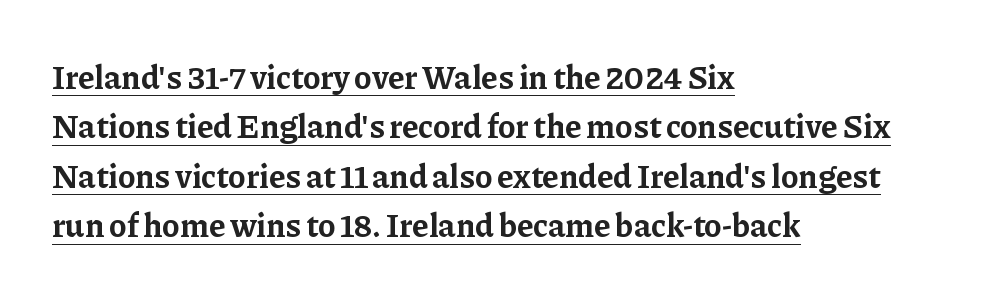
Q: Is the text bold? A: Yes.
Q: Is the text italic (slanted)? A: No, it is upright.
Q: Is the typeface a serif or a sans-serif typeface? A: Serif.
Q: Is the text underlined? A: Yes.
Q: How is the paragraph aligned? A: Left-aligned.
Q: Is the spacing between letters normal or unusually wide? A: Normal.
Q: Is the spacing between lines tight, normal or loose? A: Normal.
Q: Width (condensed, normal, or wide)? A: Normal.
Q: Stroke contrast? A: Low.
Q: x-height? A: Medium.
Q: Monospaced? A: No.
